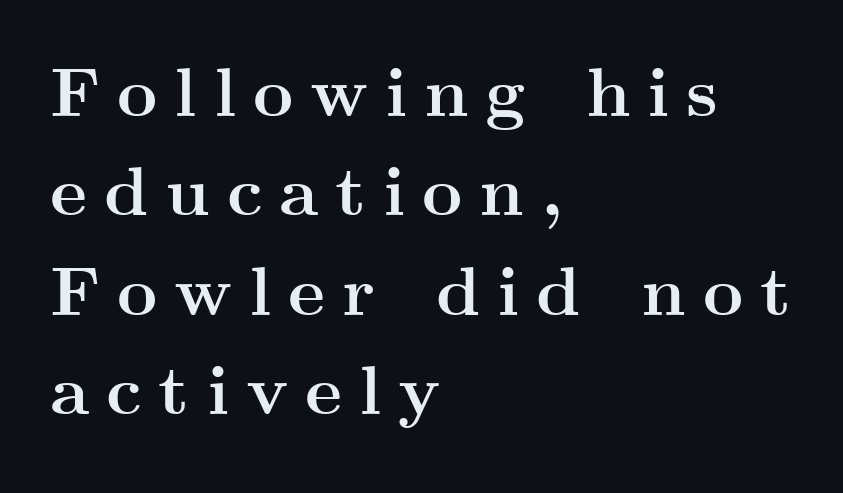
Regarding leading, the lines here are spaced in the standard way. The glyphs are unaccompanied by any horizontal stroke below them. Each letter keeps its own natural width here, so spacing adapts to shape. Posture: straight, roman, zero tilt. Which margin do the lines hug? The left one — the right edge is uneven.
